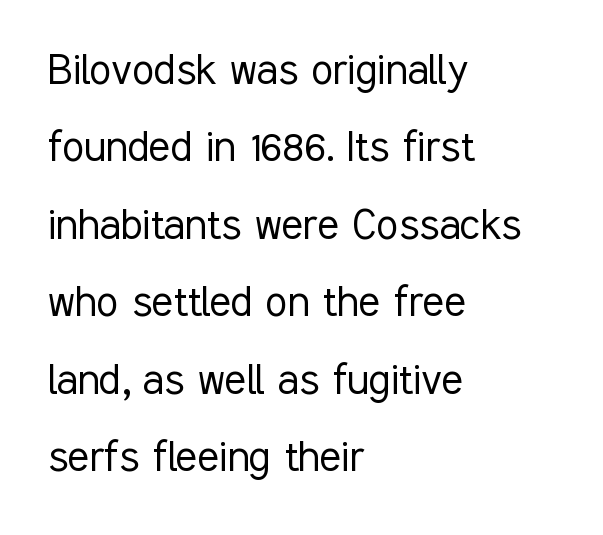
Q: Is the text bold? A: No.
Q: Is the text italic (slanted)? A: No, it is upright.
Q: Is the typeface a serif or a sans-serif typeface? A: Sans-serif.
Q: Is the text underlined? A: No.
Q: How is the paragraph aligned? A: Left-aligned.
Q: Is the spacing between letters normal or unusually wide? A: Normal.
Q: Is the spacing between lines tight, normal or loose? A: Normal.
Q: Width (condensed, normal, or wide)? A: Condensed.
Q: Stroke contrast? A: Low.
Q: x-height? A: Medium.
Q: Monospaced? A: No.
